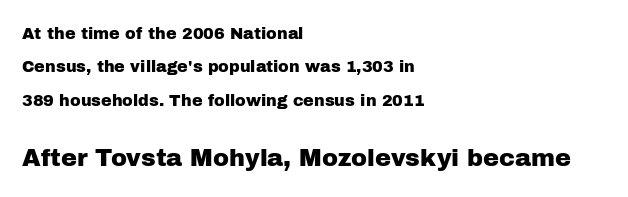
{"italic": "no", "underline": "no", "align": "left", "line_spacing": "loose", "line_spacing_ratio": 2.08, "letter_spacing": "normal", "letter_spacing_em": 0.0, "larger_block": "second", "size_ratio": 1.5, "glyph_px": 24}
